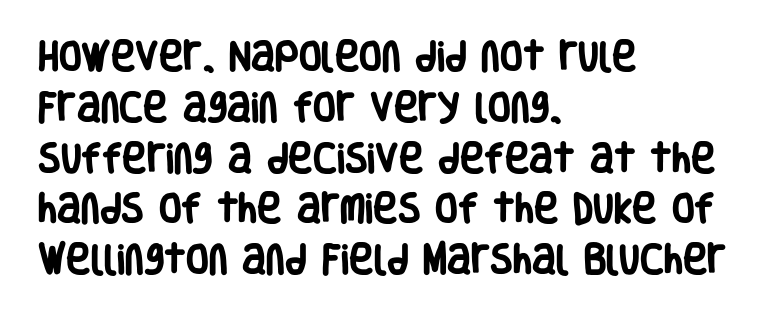
Weight: bold. The block of text has a typical density, with ordinary space between rows. The axis of the letterforms is exactly vertical. The baseline area is clear. The face used here is proportionally spaced, like ordinary book or web type.
